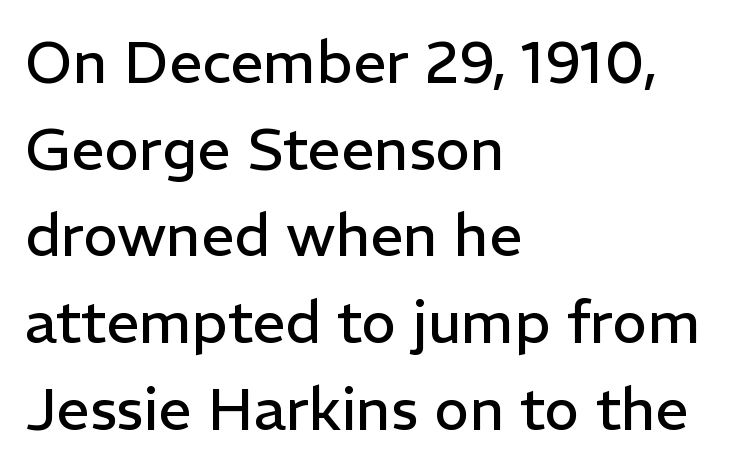
The image shows 59 px regular-weight sans-serif type, upright; set left-aligned, normal line spacing (1.47x), normal letter spacing, not underlined; low stroke contrast and a medium x-height.
